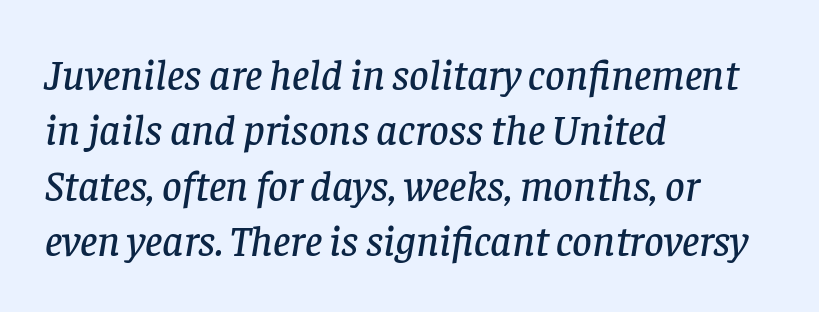
Font category for this specimen: serif. These lines sit exactly where default settings would place them. The passage shown is typed in a proportional face where columns would drift. Descenders hang freely into open space. In terms of posture, this sample is oblique.
